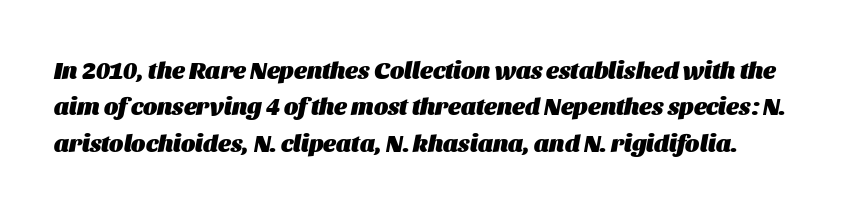
Q: Is the text bold? A: Yes.
Q: Is the text italic (slanted)? A: Yes, it leans right by about 11 degrees.
Q: Is the text underlined? A: No.
Q: Is the spacing between letters normal or unusually wide? A: Normal.
Q: Is the spacing between lines tight, normal or loose? A: Normal.
